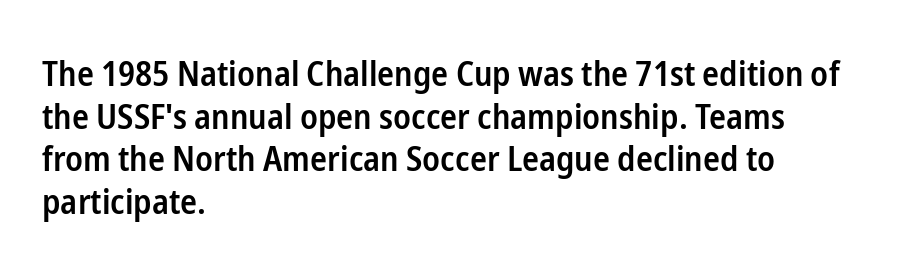
{"serif": "no", "italic": "no", "bold": "semi", "weight": "semibold", "width": "condensed", "stroke_contrast": "low", "x_height": "medium", "monospaced": "no", "underline": "no", "align": "left", "line_spacing_ratio": 1.22, "letter_spacing": "normal", "letter_spacing_em": 0.0, "glyph_px": 35}
